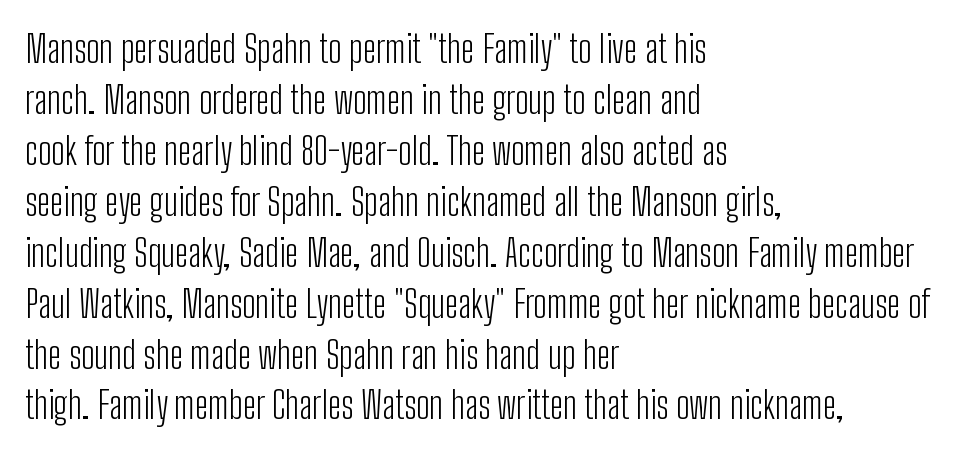
{"serif": "no", "italic": "no", "bold": "no", "weight": "light", "width": "condensed", "stroke_contrast": "low", "x_height": "medium", "monospaced": "no", "underline": "no", "align": "left", "line_spacing": "normal", "line_spacing_ratio": 1.34, "letter_spacing": "normal", "letter_spacing_em": 0.0, "glyph_px": 38}
